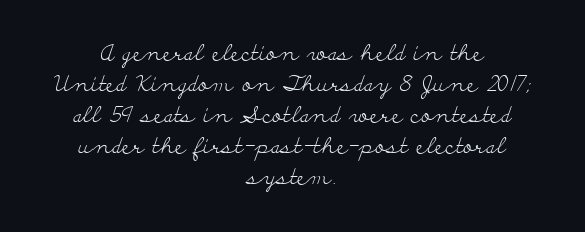
{"bold": "no", "underline": "no", "align": "center", "line_spacing": "normal", "line_spacing_ratio": 1.41, "letter_spacing": "normal", "letter_spacing_em": 0.0, "glyph_px": 22}
